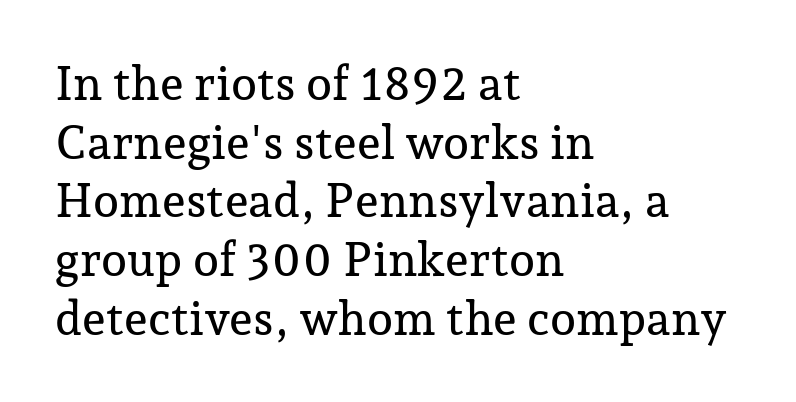
Classification — serif. Spacing verdict: proportional, widths tailored to each character. These lines keep a tight, regular rhythm from letter to letter. Descender tails drop into unmarked territory. Line beginnings align vertically; line endings do not. Successive baselines arrive at the customary interval.
